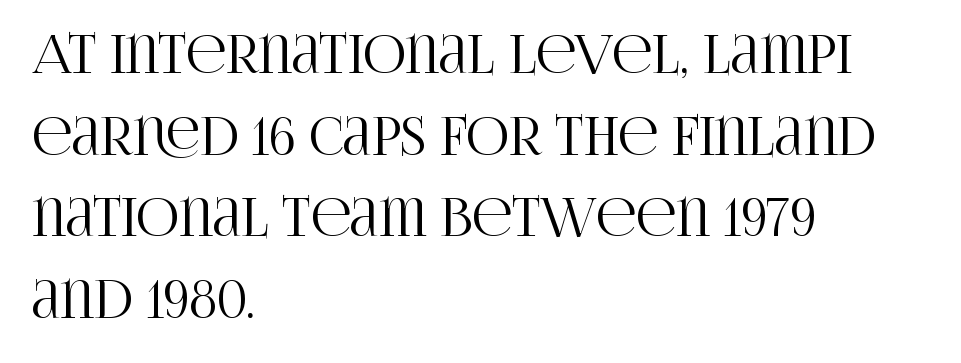
The letters advance in unequal steps, a hallmark of proportional type. You could call the tracking neutral — neither tight nor loose. The typeface chosen for these lines features serifs. The space directly below the letters is spotless.
